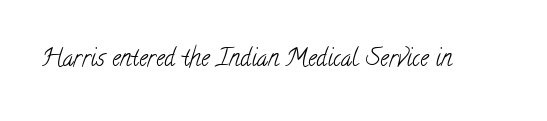
The image shows 24 px text type; set normal letter spacing, not underlined.
